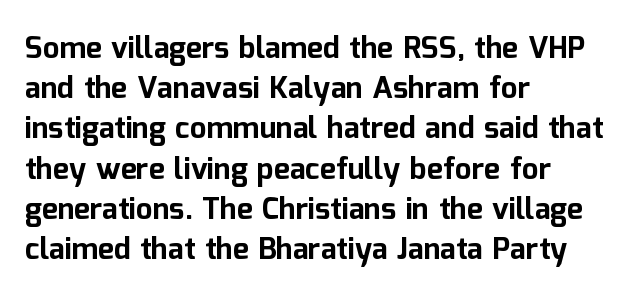
The image shows 30 px bold sans-serif type, upright; set left-aligned, normal line spacing (1.34x), normal letter spacing, not underlined; low stroke contrast and a medium x-height.
